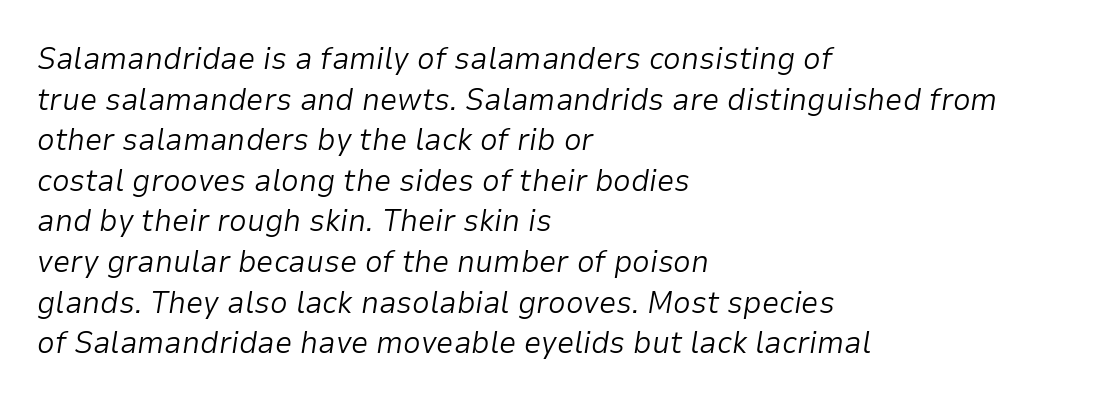
The image shows 31 px light type, italic (leaning right); set left-aligned, normal line spacing (1.31x), normal letter spacing, not underlined; low stroke contrast and a medium x-height.
